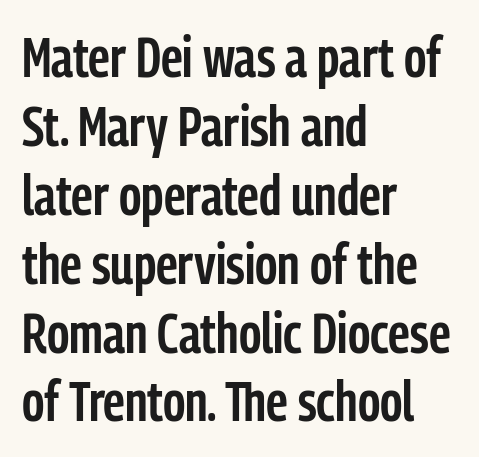
The image shows 56 px semibold, condensed sans-serif type, upright; set left-aligned, line spacing 1.23x, normal letter spacing, not underlined; low stroke contrast and a medium x-height.
